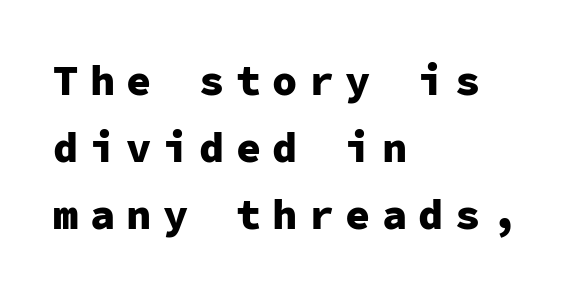
The image shows 42 px heavy sans-serif type, upright, monospaced; set left-aligned, normal line spacing (1.6x), unusually wide letter spacing (+0.27 em), not underlined; low stroke contrast and a medium x-height.
